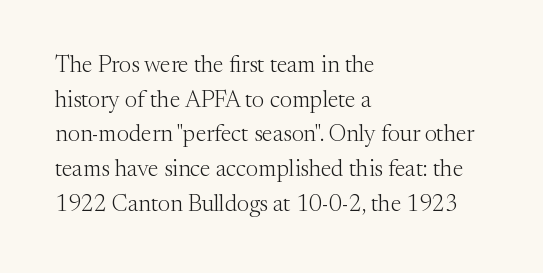
Q: Is the text bold? A: No.
Q: Is the text italic (slanted)? A: No, it is upright.
Q: Is the text underlined? A: No.
Q: How is the paragraph aligned? A: Left-aligned.
Q: Is the spacing between letters normal or unusually wide? A: Normal.
Q: Is the spacing between lines tight, normal or loose? A: Normal.
